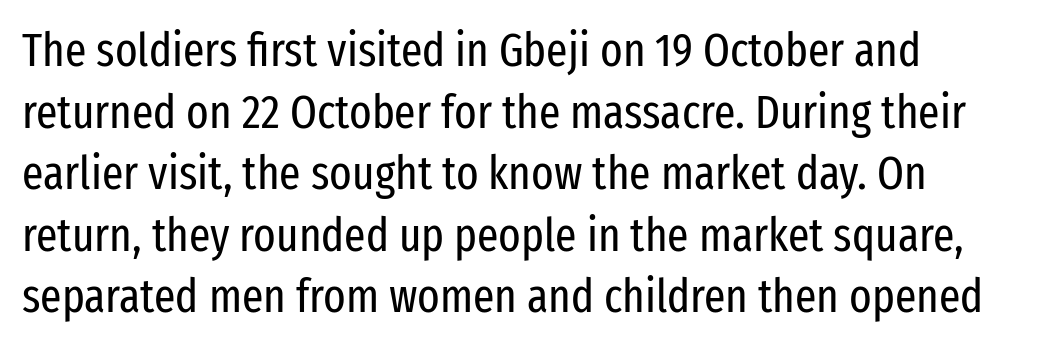
The image shows 47 px regular-weight, condensed sans-serif type, upright; set left-aligned, normal line spacing (1.31x), normal letter spacing, not underlined; low stroke contrast and a medium x-height.
